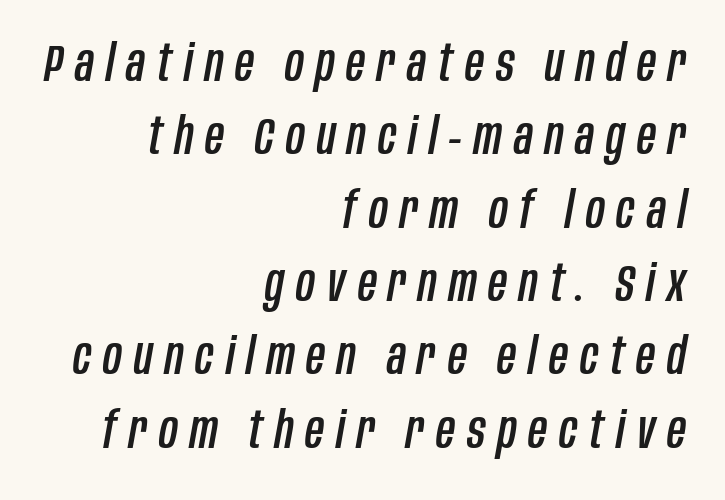
{"italic": "yes", "lean": "right", "slant_degrees": 10, "width": "condensed", "stroke_contrast": "low", "x_height": "large", "monospaced": "no", "underline": "no", "align": "right", "line_spacing": "normal", "line_spacing_ratio": 1.41, "letter_spacing": "wide", "letter_spacing_em": 0.23, "glyph_px": 52}
